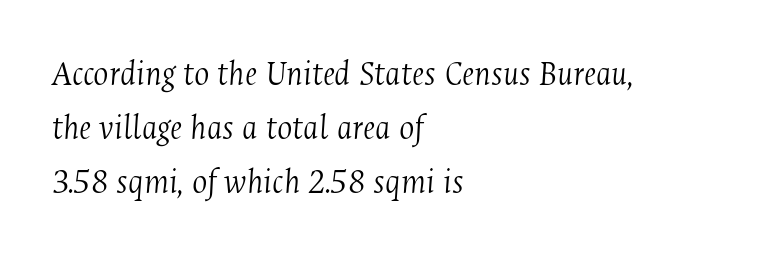
Evenly set lines give the paragraph a standard silhouette. Is the block centered? No — it sits flush against the left margin. Descenders hang freely into open space. Standard letterfit; no display-style spreading of the glyphs.
